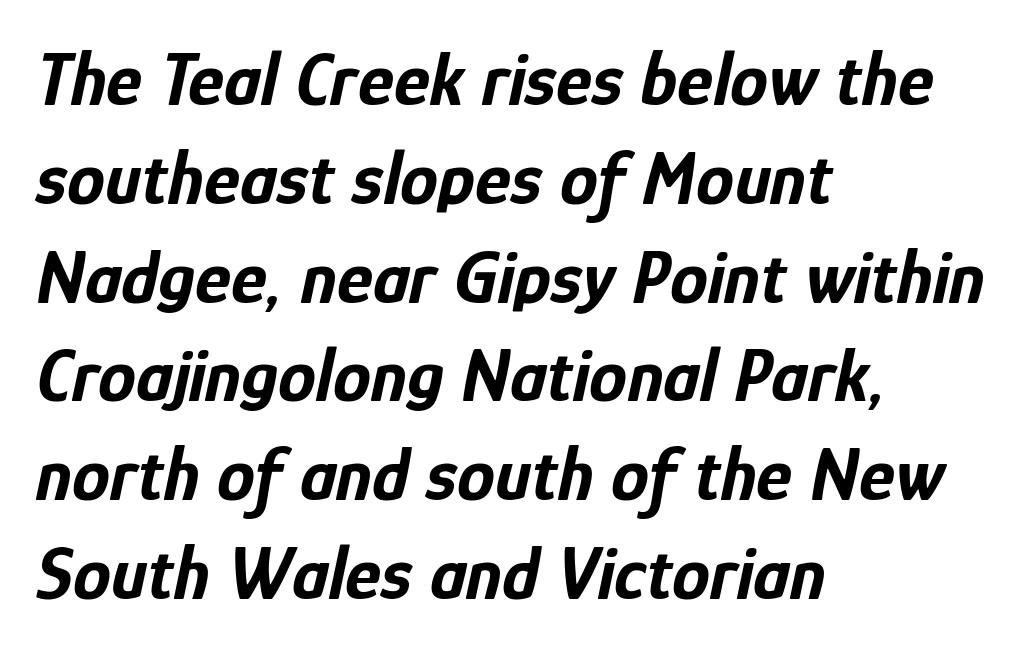
The image shows 76 px bold, condensed type, italic (leaning right); set left-aligned, normal line spacing (1.3x), normal letter spacing, not underlined; low stroke contrast and a medium x-height.
